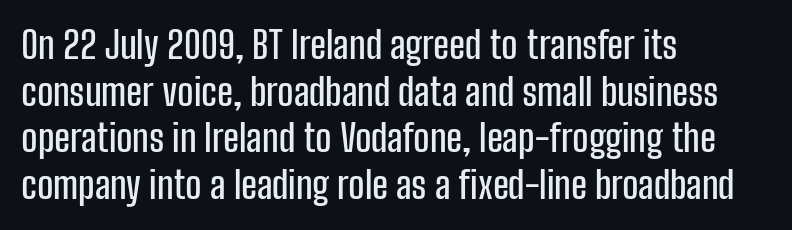
{"serif": "no", "italic": "no", "width": "condensed", "stroke_contrast": "low", "x_height": "medium", "monospaced": "no", "underline": "no", "align": "left", "line_spacing_ratio": 1.23, "letter_spacing": "normal", "letter_spacing_em": 0.0, "glyph_px": 38}
